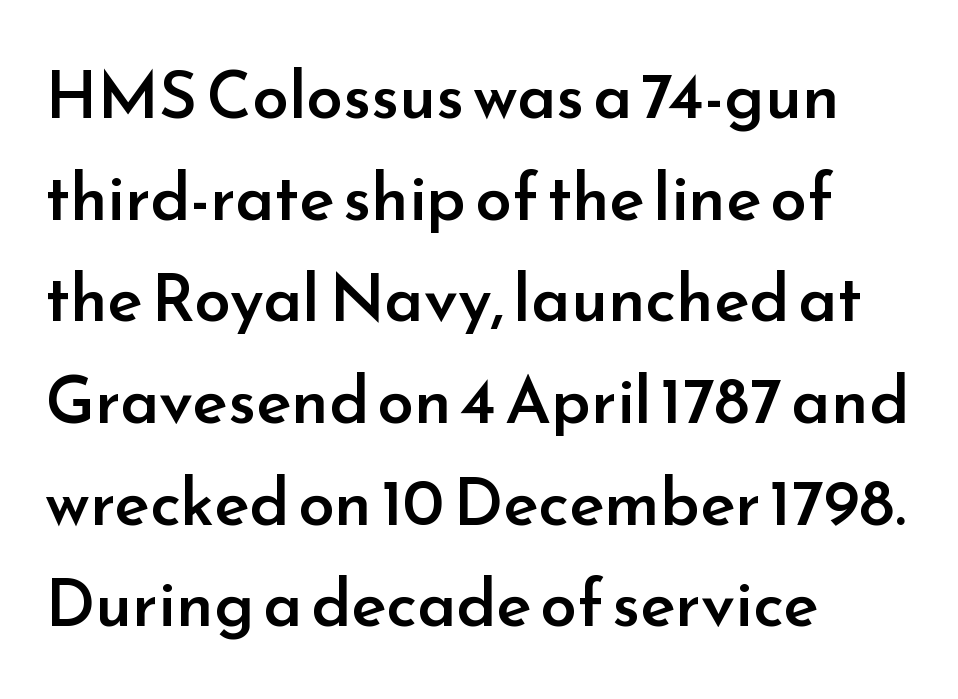
The image shows 66 px semibold sans-serif type, upright; set left-aligned, normal line spacing (1.54x), normal letter spacing, not underlined; low stroke contrast and a small x-height.
